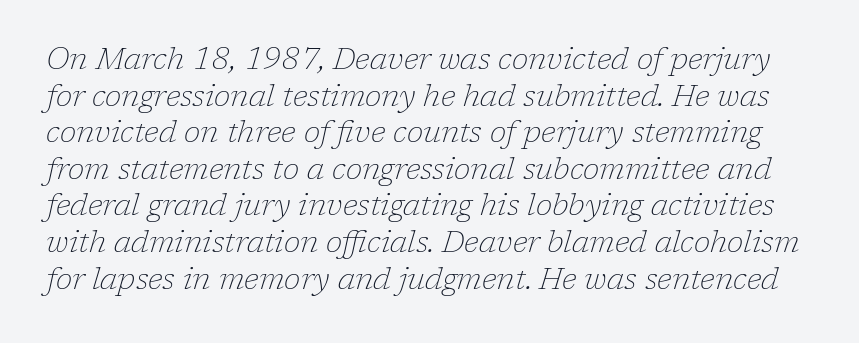
The image shows 30 px thin serif type, italic (leaning right); set line spacing 1.22x, normal letter spacing, not underlined; low stroke contrast and a medium x-height.
